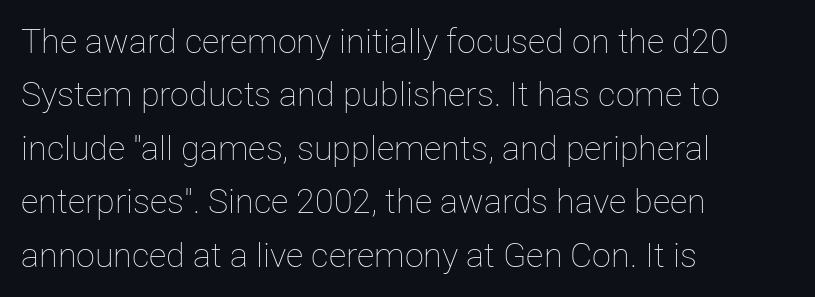
A typesetter would mark this as roman, not italic. Varying glyph widths throughout — classic text-font behaviour. Is there much room between lines? A standard amount, neither cramped nor airy. How are the letters spaced? Ordinarily, with no added tracking. Teacher's note: observe the even left margin — that is flush-left alignment.
